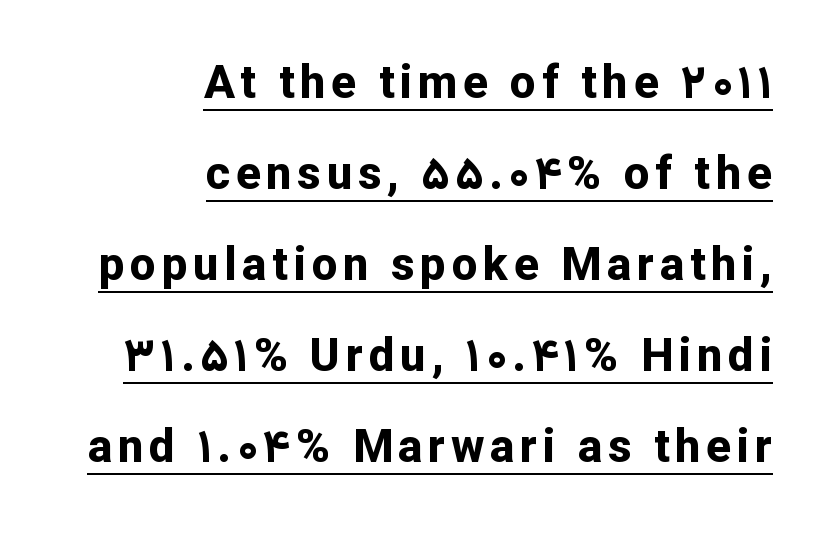
These words are printed bold, with thick strokes throughout. Posture: straight, roman, zero tilt. The string is rendered with underlining switched on. The compositor pushed each line to the right boundary. This rendering employs a face without finishing strokes, i.e., a sans-serif. Proportional: the letters do not fall into vertical columns.
